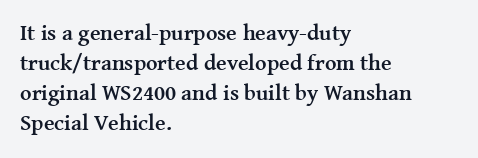
The image shows 22 px bold type, upright; set left-aligned, normal line spacing (1.37x), normal letter spacing, not underlined.
